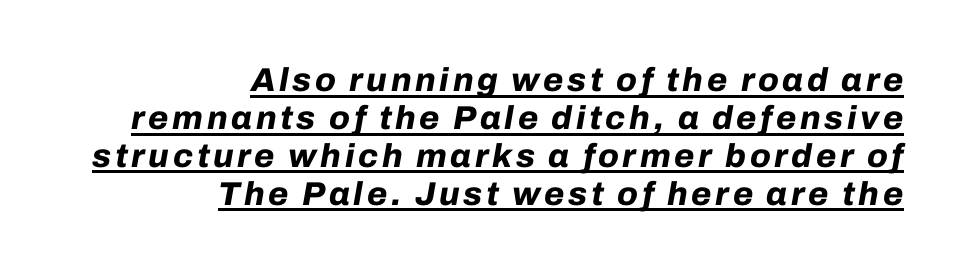
If you drew a ruler down the right edge, every line would touch it. Style check: oblique. Typesetter's note: full bold, strokes at maximum text heaviness. Successive baselines arrive quickly, one right under another. Do the characters align in a grid? No, the font is proportional.
